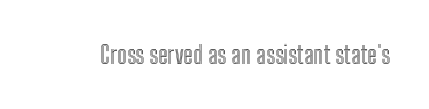
{"italic": "no", "underline": "no", "letter_spacing": "normal", "letter_spacing_em": 0.0, "glyph_px": 25}
